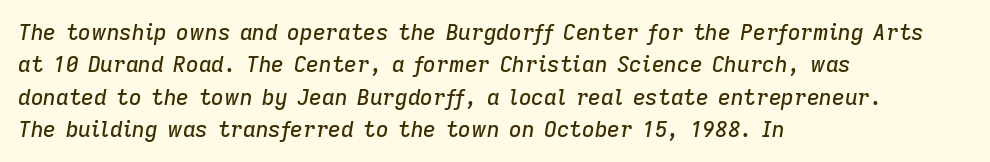
{"italic": "yes", "lean": "right", "slant_degrees": 9, "underline": "no", "align": "left", "line_spacing": "normal", "line_spacing_ratio": 1.47, "letter_spacing": "normal", "letter_spacing_em": 0.0, "glyph_px": 22}
